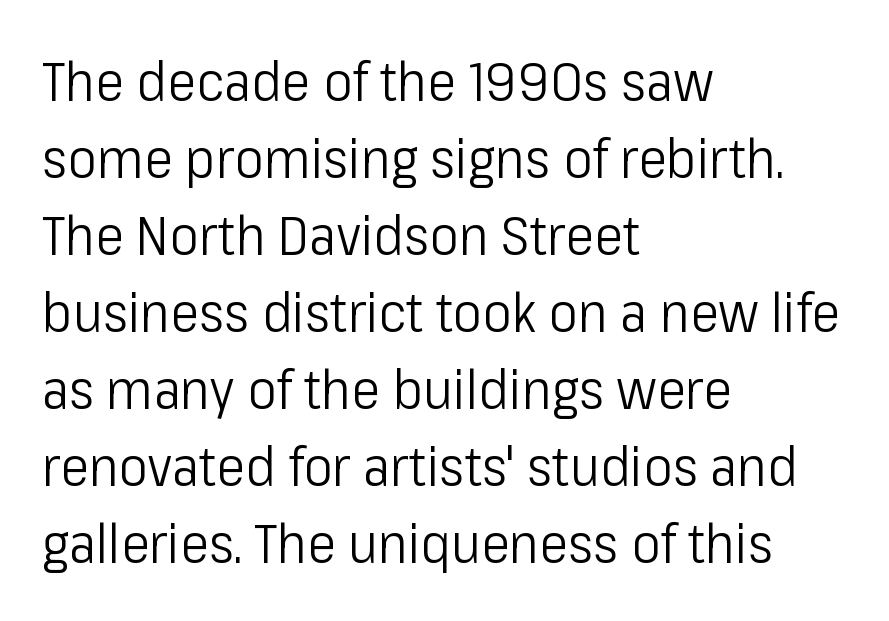
The image shows 55 px light, condensed sans-serif type, upright; set left-aligned, normal line spacing (1.4x), normal letter spacing, not underlined; low stroke contrast and a medium x-height.
